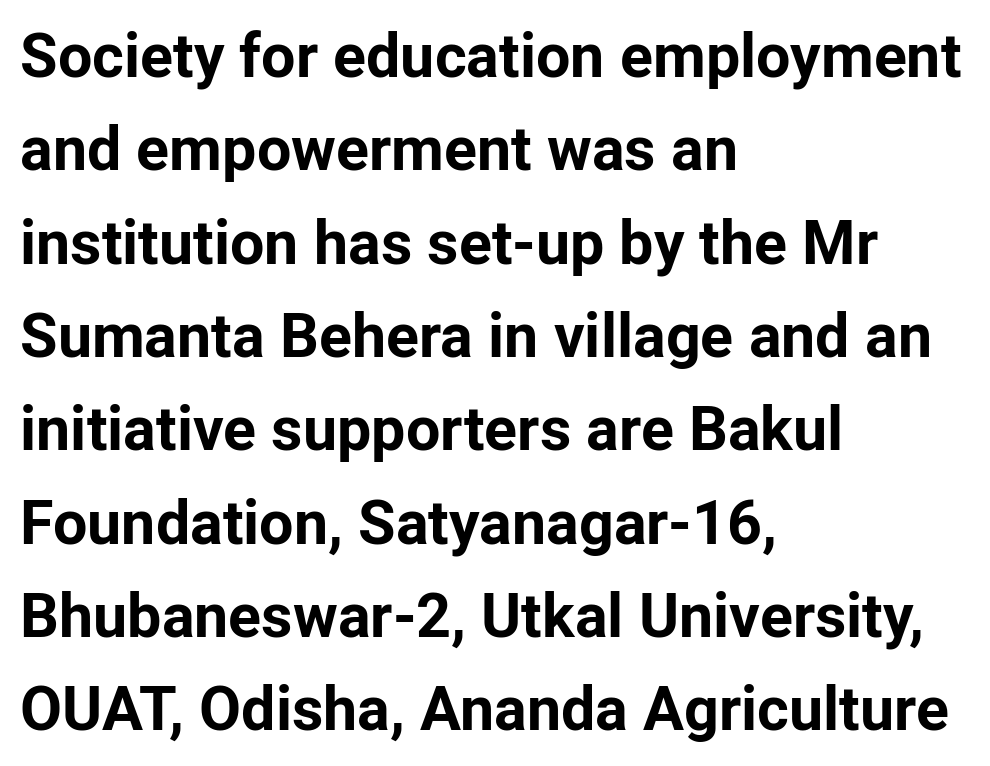
The image shows 61 px bold sans-serif type, upright; set left-aligned, normal line spacing (1.53x), normal letter spacing, not underlined; low stroke contrast and a medium x-height.
